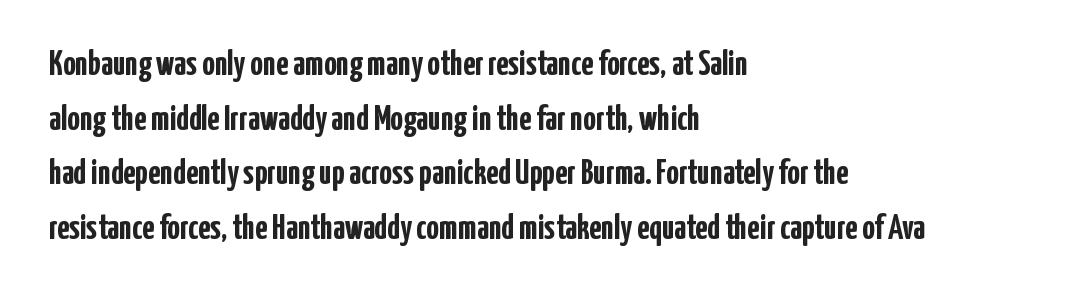
The image shows 35 px semibold, condensed sans-serif type, upright; set left-aligned, normal line spacing (1.56x), normal letter spacing, not underlined; low stroke contrast and a medium x-height.
